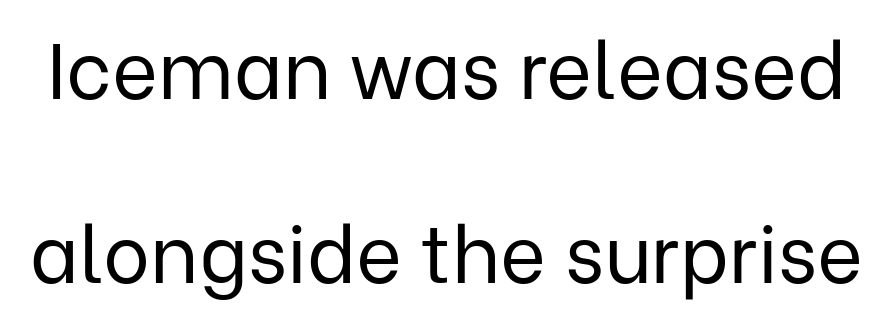
Q: Is the text bold? A: No.
Q: Is the text italic (slanted)? A: No, it is upright.
Q: Is the typeface a serif or a sans-serif typeface? A: Sans-serif.
Q: Is the text underlined? A: No.
Q: Is the spacing between letters normal or unusually wide? A: Normal.
Q: Is the spacing between lines tight, normal or loose? A: Loose.
Q: Width (condensed, normal, or wide)? A: Normal.
Q: Stroke contrast? A: Low.
Q: x-height? A: Medium.
Q: Monospaced? A: No.
